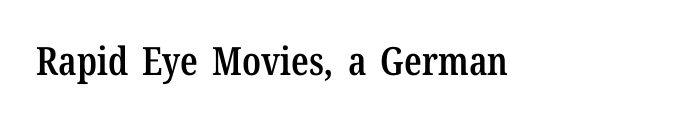
Standard letterfit; no display-style spreading of the glyphs. The passage shown is typeset with a serif family. Italic? Not at all — the glyphs are vertical. Check the space under the baseline: it is left empty. Semibold letterforms, between regular and bold. Is this a fixed-width face? No — the glyphs have proportional, varying widths.
